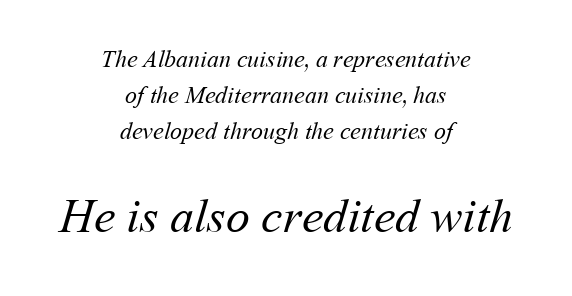
The image shows 48 px regular-weight type; set centered, normal line spacing (1.5x), normal letter spacing, not underlined; the second (bottom) block is 2.0x larger; medium stroke contrast and a medium x-height.
